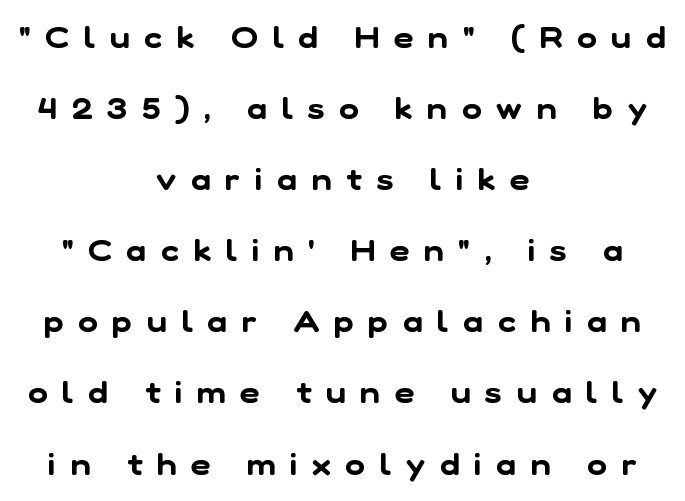
{"serif": "no", "width": "normal", "stroke_contrast": "low", "x_height": "medium", "monospaced": "no", "underline": "no", "align": "center", "line_spacing": "loose", "line_spacing_ratio": 2.37, "letter_spacing": "wide", "letter_spacing_em": 0.49, "glyph_px": 30}
